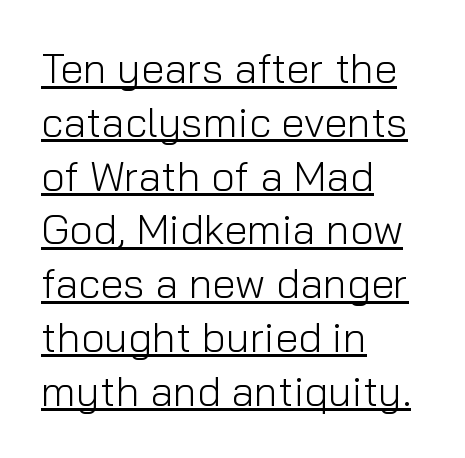
The face looks like a standard text weight, possibly lighter. Letter spacing: default. Posture: straight, roman, zero tilt. Interline gaps are of average width in this sample. Notice how a bar underscores the lettering throughout. Looks like regular typesetting: each glyph gets only the width it needs.
